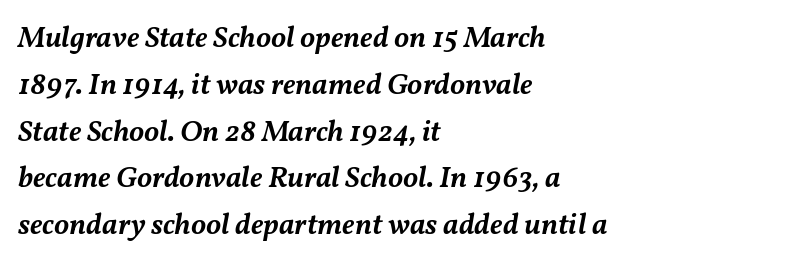
{"italic": "yes", "lean": "right", "slant_degrees": 11, "bold": "semi", "weight": "semibold", "width": "normal", "stroke_contrast": "medium", "x_height": "medium", "monospaced": "no", "underline": "no", "align": "left", "line_spacing": "normal", "line_spacing_ratio": 1.56, "letter_spacing": "normal", "letter_spacing_em": 0.0, "glyph_px": 30}
